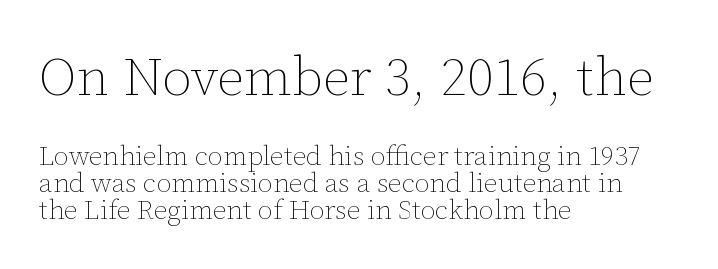
Q: Is the text bold? A: No.
Q: Is the text italic (slanted)? A: No, it is upright.
Q: Is the text underlined? A: No.
Q: How is the paragraph aligned? A: Left-aligned.
Q: Is the spacing between letters normal or unusually wide? A: Normal.
Q: Is the spacing between lines tight, normal or loose? A: Tight.
Q: Which block of text is set in a larger size, the first (top) or the second (bottom)? A: The first (top) one.
Q: Width (condensed, normal, or wide)? A: Normal.
Q: Stroke contrast? A: Low.
Q: x-height? A: Medium.
Q: Monospaced? A: No.
